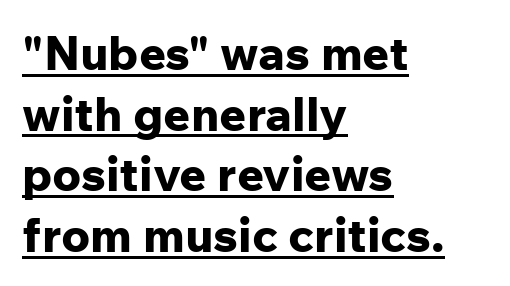
{"serif": "no", "italic": "no", "bold": "yes", "weight": "bold", "width": "normal", "stroke_contrast": "low", "x_height": "medium", "monospaced": "no", "underline": "yes", "align": "left", "line_spacing": "normal", "line_spacing_ratio": 1.29, "letter_spacing": "normal", "letter_spacing_em": 0.0, "glyph_px": 47}
